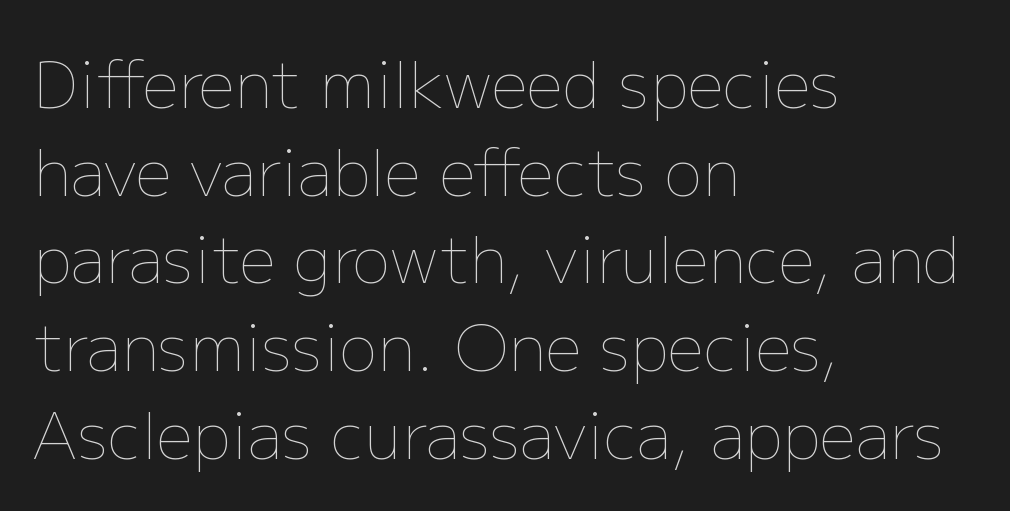
Q: Is the text bold? A: No.
Q: Is the text italic (slanted)? A: No, it is upright.
Q: Is the text underlined? A: No.
Q: How is the paragraph aligned? A: Left-aligned.
Q: Is the spacing between letters normal or unusually wide? A: Normal.
Q: Is the spacing between lines tight, normal or loose? A: Normal.
Q: Width (condensed, normal, or wide)? A: Normal.
Q: Stroke contrast? A: Low.
Q: x-height? A: Medium.
Q: Monospaced? A: No.
